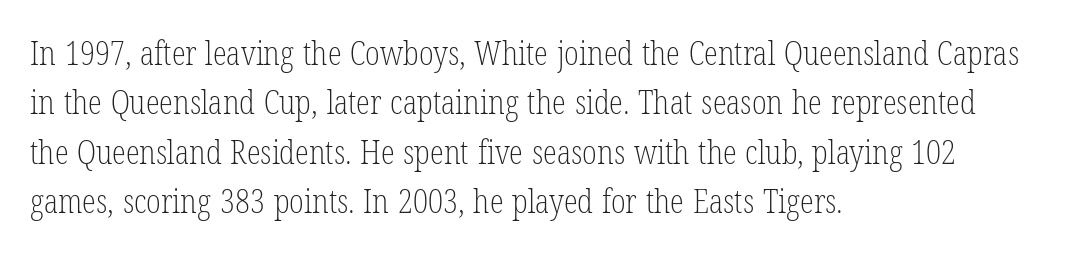
Stem width sits at or under what a default text font uses. One-word summary of the alignment: left. Each row of text sits above clean, open space. Ascenders rise straight up at ninety degrees. This sample uses a serif face.
